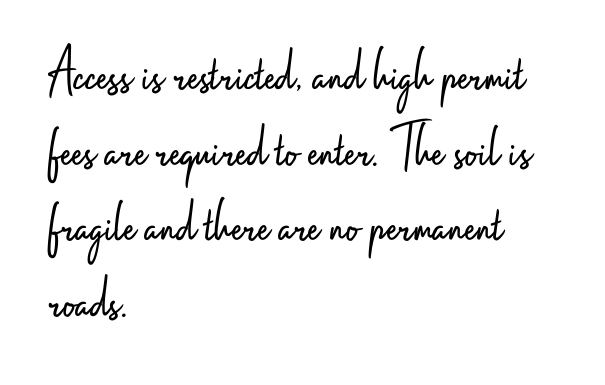
{"serif": "no", "bold": "no", "weight": "light", "width": "condensed", "stroke_contrast": "low", "x_height": "small", "monospaced": "no", "underline": "no", "align": "left", "line_spacing_ratio": 1.24, "letter_spacing": "normal", "letter_spacing_em": 0.0, "glyph_px": 61}
